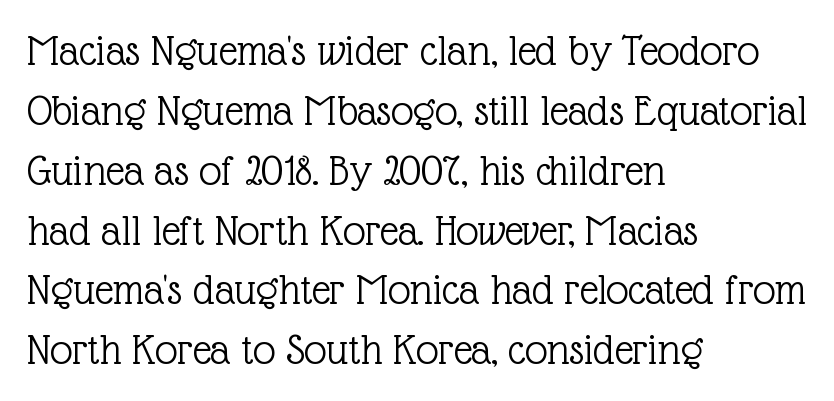
The image shows 45 px light serif type, upright; set left-aligned, normal line spacing (1.33x), normal letter spacing, not underlined; a medium x-height.
